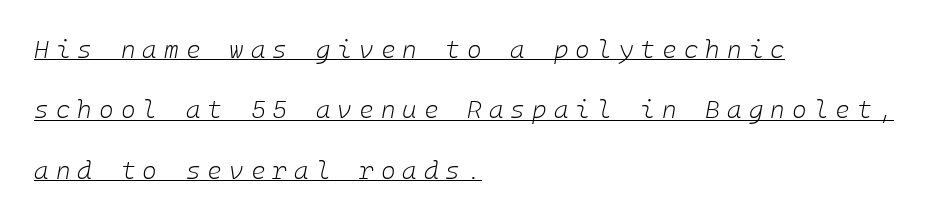
One-word summary of the alignment: left. Compared with undecorated copy, this sample adds a rule below the words. The tracking reads as deliberately expanded to a designer's eye. The font sits on the lighter half of the weight spectrum, regular included.
